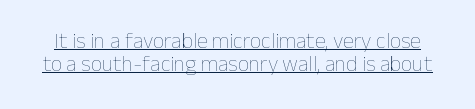
Q: Is the text bold? A: No.
Q: Is the text italic (slanted)? A: No, it is upright.
Q: Is the text underlined? A: Yes.
Q: Is the spacing between letters normal or unusually wide? A: Normal.
Q: Is the spacing between lines tight, normal or loose? A: Tight.
